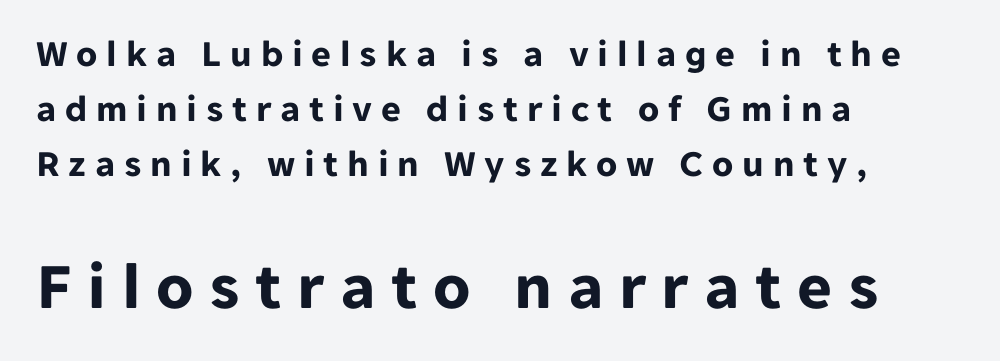
The image shows 67 px bold sans-serif type, upright; set left-aligned, normal line spacing (1.45x), unusually wide letter spacing (+0.23 em), not underlined; the second (bottom) block is 1.76x larger; low stroke contrast and a medium x-height.
